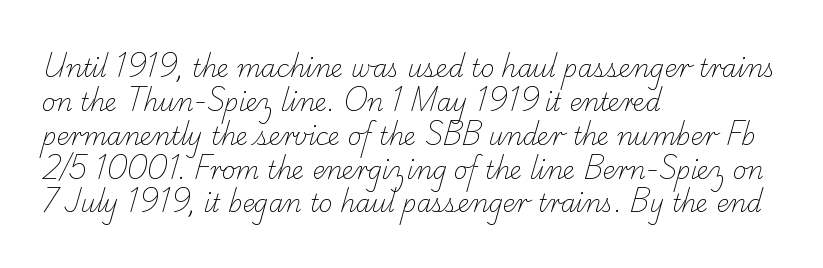
Q: Is the text bold? A: No.
Q: Is the text underlined? A: No.
Q: How is the paragraph aligned? A: Left-aligned.
Q: Is the spacing between letters normal or unusually wide? A: Normal.
Q: Is the spacing between lines tight, normal or loose? A: Normal.
